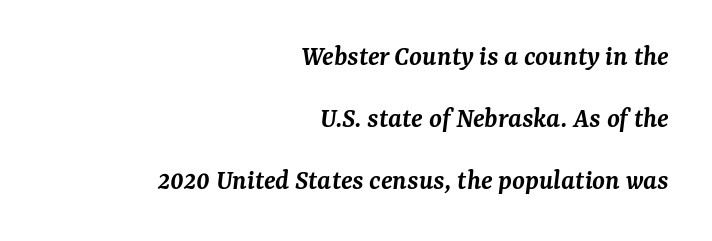
Q: Is the text bold? A: Semi-bold.
Q: Is the text italic (slanted)? A: Yes, it leans right by about 7 degrees.
Q: Is the typeface a serif or a sans-serif typeface? A: Serif.
Q: Is the text underlined? A: No.
Q: How is the paragraph aligned? A: Right-aligned.
Q: Is the spacing between letters normal or unusually wide? A: Normal.
Q: Is the spacing between lines tight, normal or loose? A: Loose.
Q: Width (condensed, normal, or wide)? A: Normal.
Q: Stroke contrast? A: Medium.
Q: x-height? A: Medium.
Q: Monospaced? A: No.
